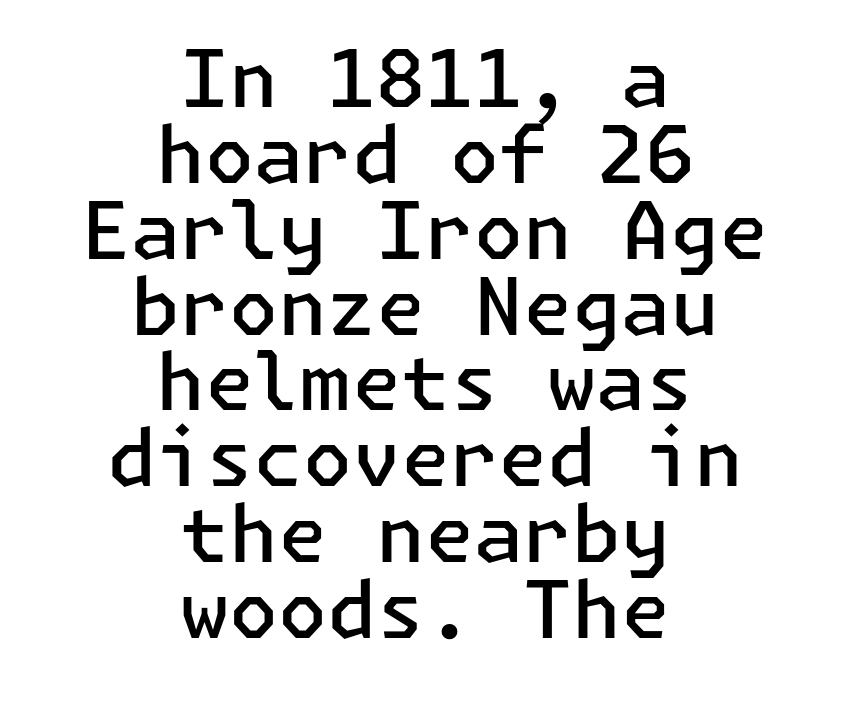
Each row of text sits above clean, open space. Stems and bowls a touch heavier than normal — semibold. These lines are centered, leaving both edges ragged. Vertical strokes here are truly vertical.
